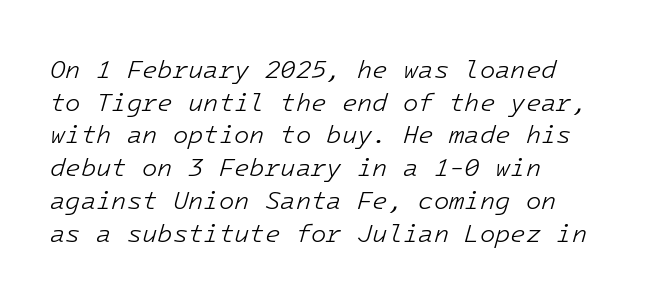
The image shows 25 px text type, italic (leaning right); set left-aligned, normal line spacing (1.31x), normal letter spacing, not underlined.
